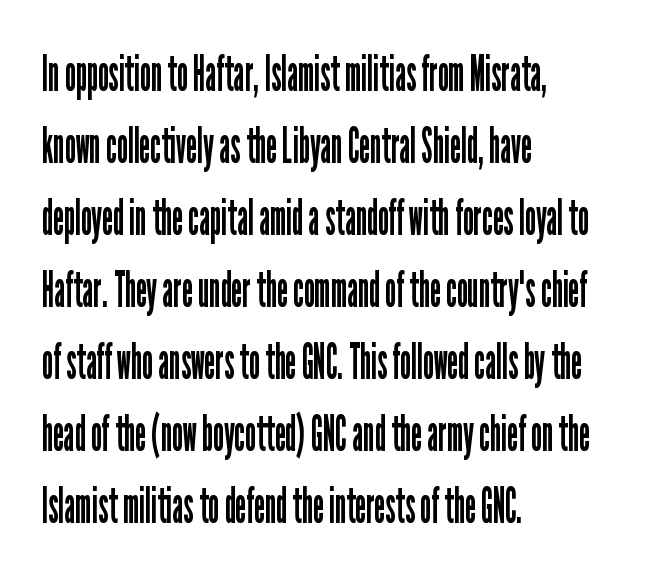
Q: Is the text bold? A: No.
Q: Is the text italic (slanted)? A: No, it is upright.
Q: Is the typeface a serif or a sans-serif typeface? A: Sans-serif.
Q: Is the text underlined? A: No.
Q: How is the paragraph aligned? A: Left-aligned.
Q: Is the spacing between letters normal or unusually wide? A: Normal.
Q: Is the spacing between lines tight, normal or loose? A: Normal.
Q: Width (condensed, normal, or wide)? A: Condensed.
Q: Stroke contrast? A: Low.
Q: x-height? A: Medium.
Q: Monospaced? A: No.
